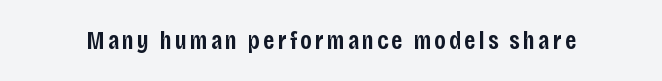
Q: Is the text bold? A: Semi-bold.
Q: Is the text italic (slanted)? A: No, it is upright.
Q: Is the text underlined? A: No.
